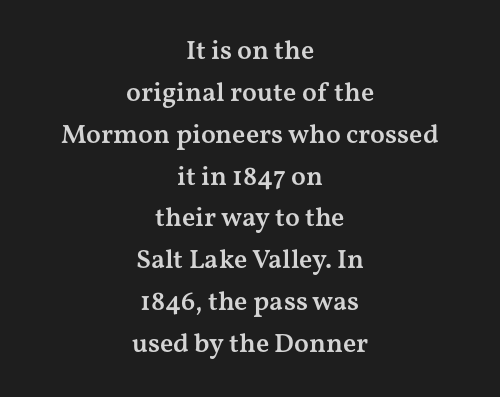
Stroke thickness is moderately raised; the sample reads as semibold. Quick note: underline off. The lettering stays uniformly vertical, giving the passage a roman look. Every row of glyphs is offset so its center matches the block's center. This rendering leaves character spacing at its baseline value.
